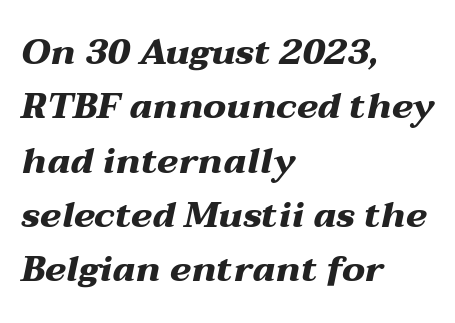
{"italic": "yes", "lean": "right", "slant_degrees": 12, "bold": "yes", "weight": "heavy", "width": "wide", "stroke_contrast": "medium", "x_height": "medium", "monospaced": "no", "underline": "no", "align": "left", "line_spacing": "normal", "line_spacing_ratio": 1.51, "letter_spacing": "normal", "letter_spacing_em": 0.0, "glyph_px": 36}
